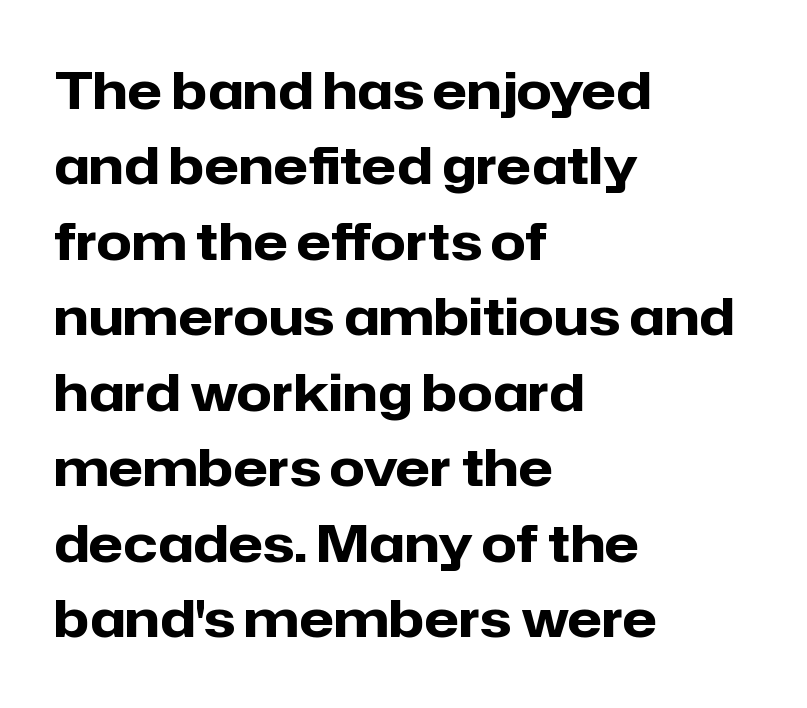
The ragged edge is on the right, which tells us the setting is flush left. Vertical strokes here are truly vertical. The letters advance in unequal steps, a hallmark of proportional type. The rendering shows plain stroke endings on the letterforms — a sans-serif design. This is heavy type, rendered in bold.
